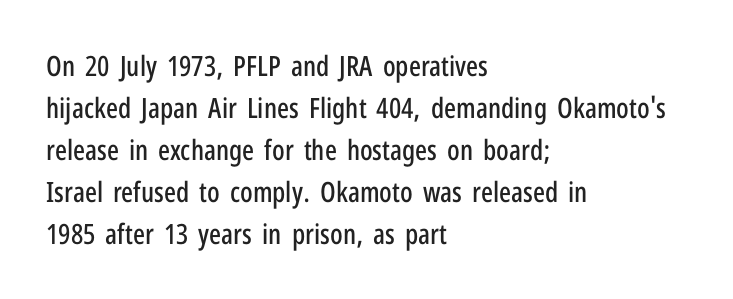
A typesetter would mark this as roman, not italic. These lines keep a tight, regular rhythm from letter to letter. Descenders hang freely into open space. Alignment: flush left. This sample has the flowing, uneven cadence of proportional lettering. The leading is moderate, giving the passage an even texture.
